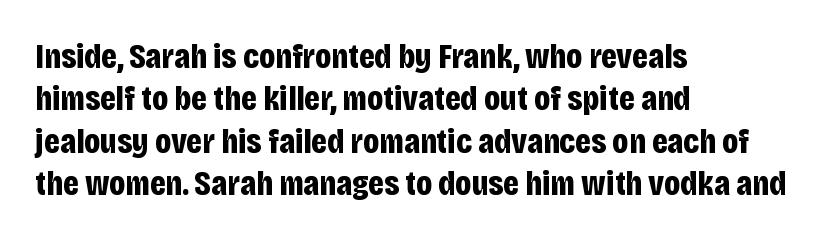
{"serif": "no", "italic": "no", "bold": "yes", "weight": "bold", "width": "condensed", "stroke_contrast": "low", "x_height": "large", "monospaced": "no", "underline": "no", "align": "left", "line_spacing_ratio": 1.21, "letter_spacing": "normal", "letter_spacing_em": 0.0, "glyph_px": 35}
